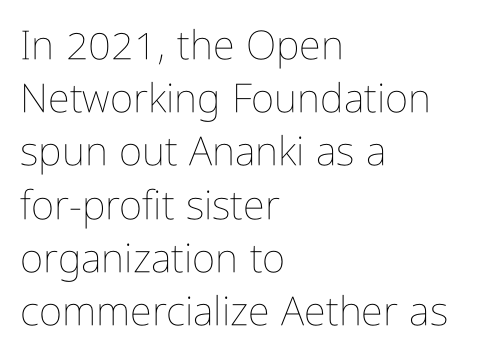
There is no visible air inserted between adjacent glyphs. The text block is weighted toward the left margin, trailing off unevenly rightward. A bare baseline throughout the passage. Posture: upright roman.
